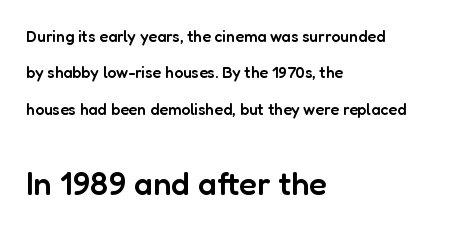
The image shows 33 px semibold sans-serif type, upright; set left-aligned, loose line spacing (2.28x), normal letter spacing, not underlined; the second (bottom) block is 2.06x larger; low stroke contrast and a medium x-height.
